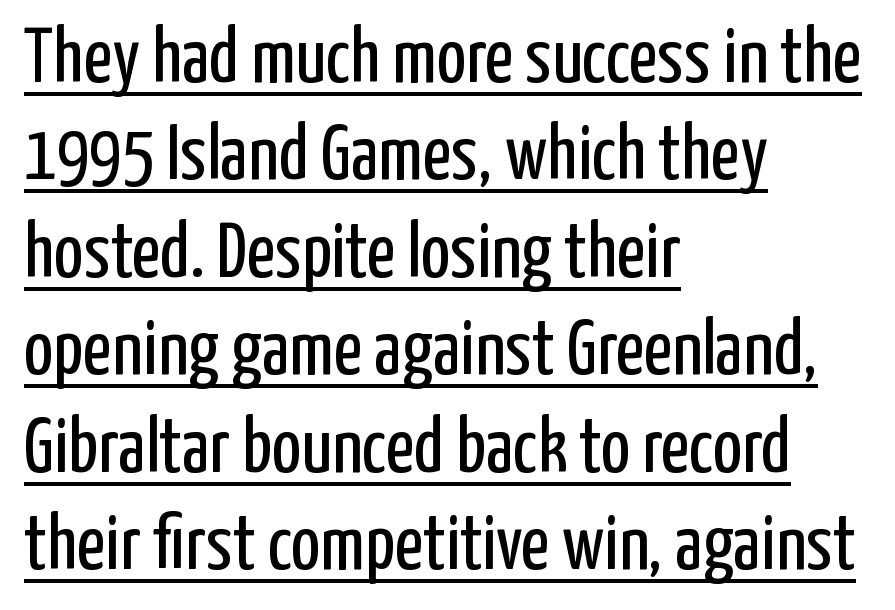
Q: Is the text bold? A: No.
Q: Is the text italic (slanted)? A: No, it is upright.
Q: Is the typeface a serif or a sans-serif typeface? A: Sans-serif.
Q: Is the text underlined? A: Yes.
Q: How is the paragraph aligned? A: Left-aligned.
Q: Is the spacing between letters normal or unusually wide? A: Normal.
Q: Is the spacing between lines tight, normal or loose? A: Normal.
Q: Width (condensed, normal, or wide)? A: Condensed.
Q: Stroke contrast? A: Low.
Q: x-height? A: Medium.
Q: Monospaced? A: No.
